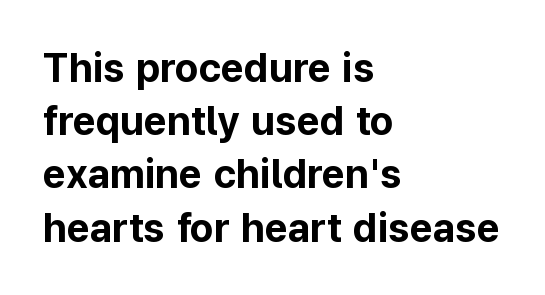
Leading matches the norm, producing a regular column. It's the straight-up-and-down kind of type. Note the varied advance widths — an 'i' is clearly narrower than an 'm'. Check where the strokes stop: nothing finishes them off — pure sans.
